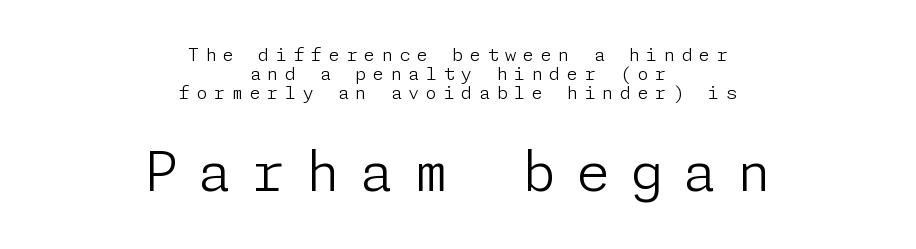
{"serif": "no", "italic": "no", "bold": "no", "weight": "light", "width": "normal", "stroke_contrast": "low", "x_height": "medium", "underline": "no", "align": "center", "line_spacing": "tight", "line_spacing_ratio": 1.05, "letter_spacing": "wide", "letter_spacing_em": 0.36, "larger_block": "second", "size_ratio": 3.06, "glyph_px": 55}
